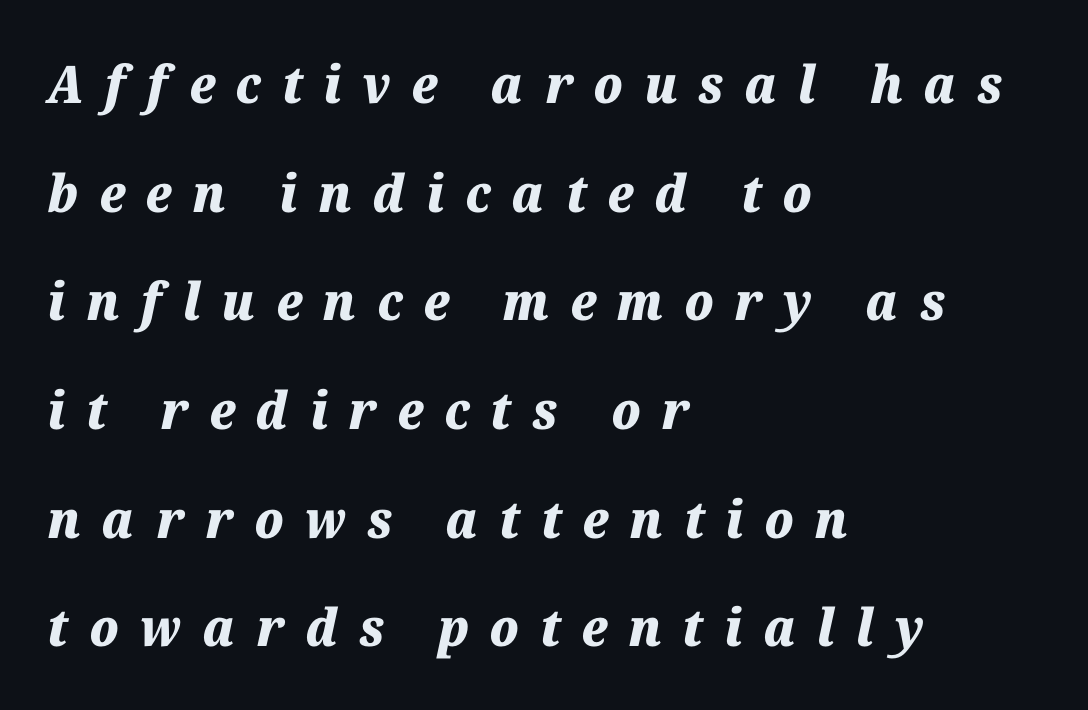
The image shows 52 px heavy type, italic (leaning right); set left-aligned, loose line spacing (2.09x), unusually wide letter spacing (+0.4 em), not underlined; medium stroke contrast and a medium x-height.
